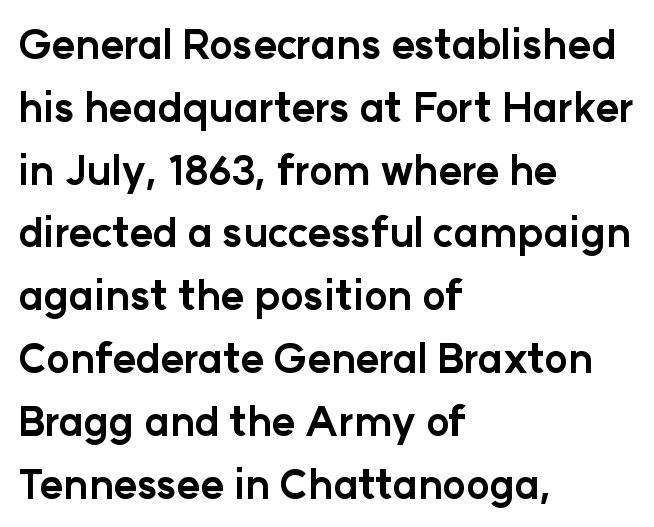
The image shows 40 px bold sans-serif type, upright; set left-aligned, normal line spacing (1.57x), normal letter spacing, not underlined; low stroke contrast and a medium x-height.
